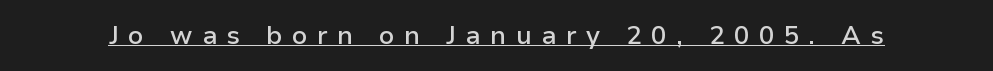
Q: Is the text bold? A: Semi-bold.
Q: Is the text italic (slanted)? A: No, it is upright.
Q: Is the text underlined? A: Yes.
Q: Is the spacing between letters normal or unusually wide? A: Unusually wide.
